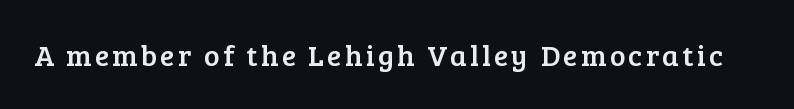
Q: Is the text italic (slanted)? A: No, it is upright.
Q: Is the typeface a serif or a sans-serif typeface? A: Serif.
Q: Is the text underlined? A: No.
Q: Width (condensed, normal, or wide)? A: Normal.
Q: Stroke contrast? A: Low.
Q: x-height? A: Medium.
Q: Monospaced? A: No.
